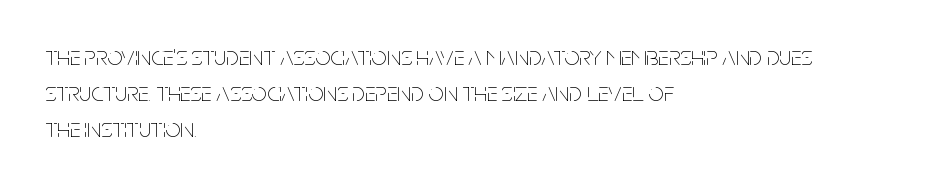
{"italic": "no", "bold": "no", "underline": "no", "align": "left", "line_spacing": "normal", "line_spacing_ratio": 1.34, "letter_spacing": "normal", "letter_spacing_em": 0.0, "glyph_px": 27}
